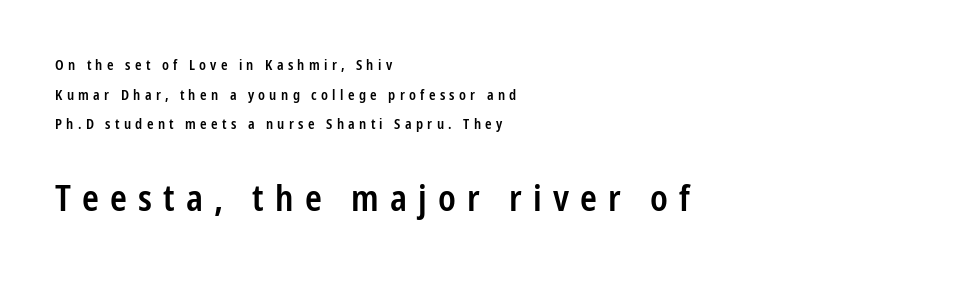
You could not count columns in this text — the font is proportionally spaced. Line beginnings align vertically; line endings do not. On the weight axis this lands at semibold, roughly 600. The lines are spread far apart with generous leading. In terms of letterspacing, this is a distinctly airy, spread setting. The lettering holds an erect, upright posture throughout.
